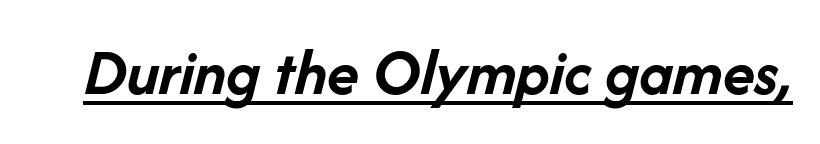
In terms of weight, the rendering is a true, heavy bold. Tracking value appears to be zero — textbook default spacing. Slant detected: the letters are inclined. Think of a printed novel: that variable character pitch is what you see here. Caption: lettering with a line underneath.
